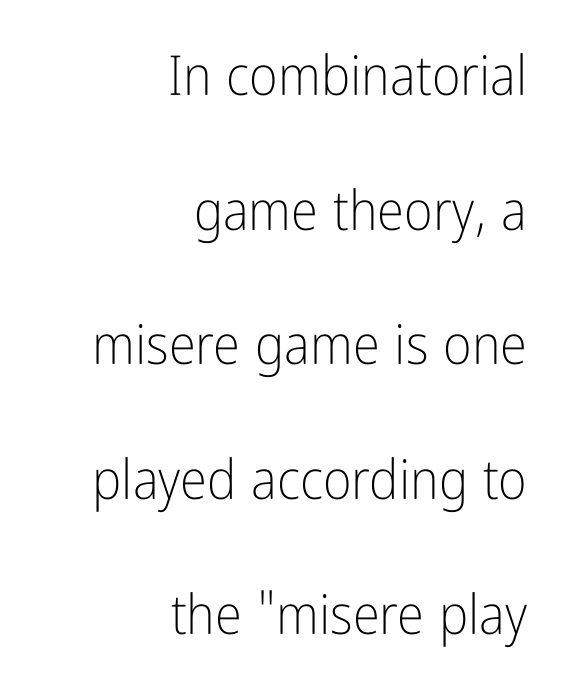
{"serif": "no", "italic": "no", "bold": "no", "weight": "light", "width": "condensed", "stroke_contrast": "low", "x_height": "medium", "monospaced": "no", "underline": "no", "align": "right", "line_spacing": "loose", "line_spacing_ratio": 2.45, "letter_spacing": "normal", "letter_spacing_em": 0.0, "glyph_px": 55}
